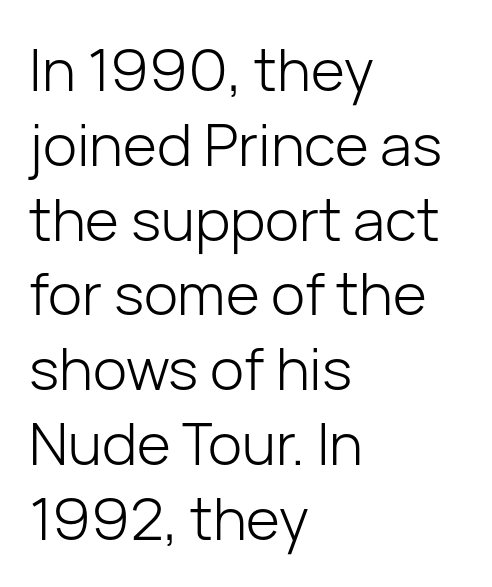
The image shows 58 px light sans-serif type, upright; set left-aligned, normal line spacing (1.29x), normal letter spacing, not underlined; low stroke contrast and a medium x-height.
